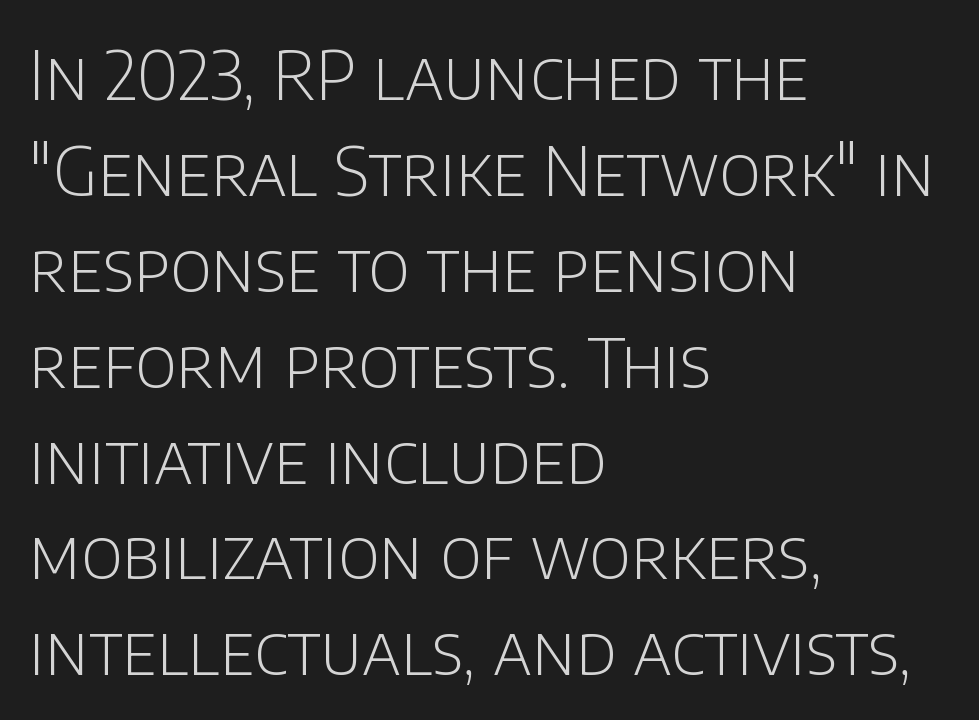
{"serif": "no", "italic": "no", "bold": "no", "weight": "light", "width": "normal", "stroke_contrast": "low", "x_height": "large", "monospaced": "no", "underline": "no", "align": "left", "line_spacing": "normal", "line_spacing_ratio": 1.41, "letter_spacing": "normal", "letter_spacing_em": 0.0, "glyph_px": 68}
